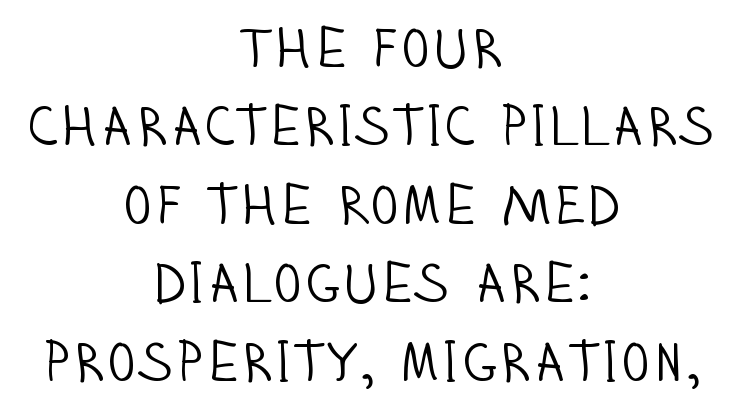
The image shows 56 px light, condensed sans-serif type, upright; set centered, normal line spacing (1.4x), normal letter spacing, not underlined; low stroke contrast and a large x-height.
